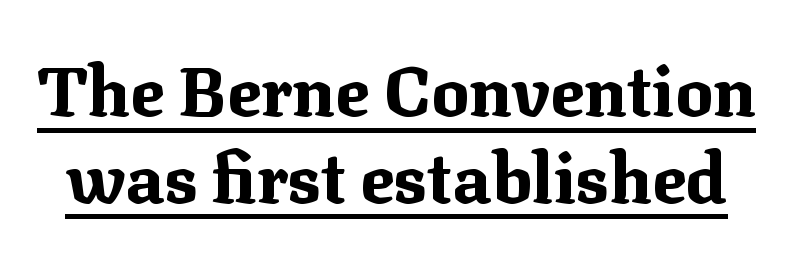
The image shows 70 px bold serif type, upright; set line spacing 1.24x, normal letter spacing, underlined; medium stroke contrast and a medium x-height.
